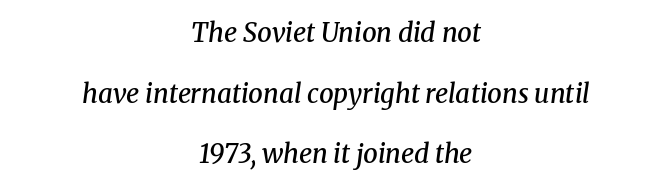
{"italic": "yes", "lean": "right", "slant_degrees": 8, "bold": "semi", "underline": "no", "align": "center", "line_spacing": "loose", "line_spacing_ratio": 2.33, "letter_spacing": "normal", "letter_spacing_em": 0.0, "glyph_px": 26}
